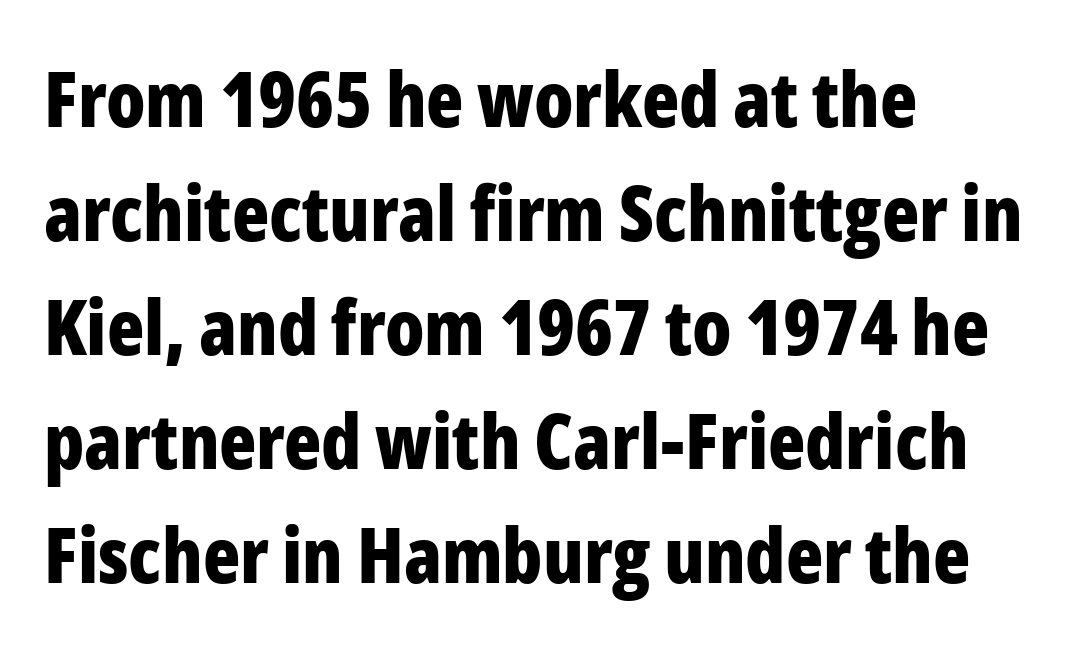
The image shows 77 px bold, condensed sans-serif type, upright; set left-aligned, normal line spacing (1.48x), normal letter spacing, not underlined; low stroke contrast and a medium x-height.
